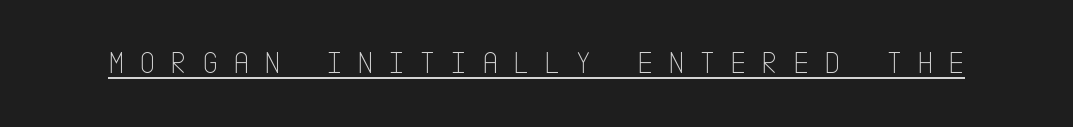
{"serif": "no", "italic": "no", "bold": "no", "weight": "thin", "width": "condensed", "stroke_contrast": "low", "x_height": "large", "underline": "yes", "letter_spacing": "wide", "letter_spacing_em": 0.45, "glyph_px": 32}
